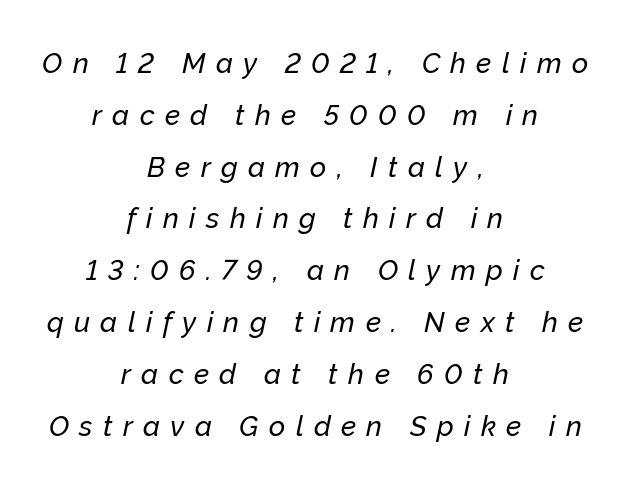
Q: Is the text italic (slanted)? A: Yes, it leans right by about 12 degrees.
Q: Is the text underlined? A: No.
Q: How is the paragraph aligned? A: Centered.
Q: Is the spacing between letters normal or unusually wide? A: Unusually wide.
Q: Width (condensed, normal, or wide)? A: Normal.
Q: Stroke contrast? A: Low.
Q: x-height? A: Medium.
Q: Monospaced? A: No.
